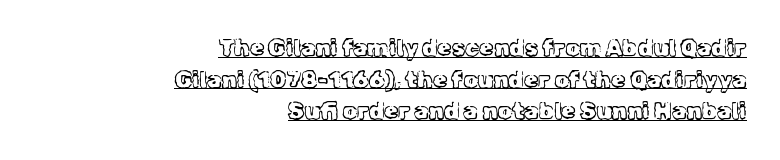
The image shows 23 px text type, upright; set right-aligned, normal line spacing (1.37x), normal letter spacing, underlined.
